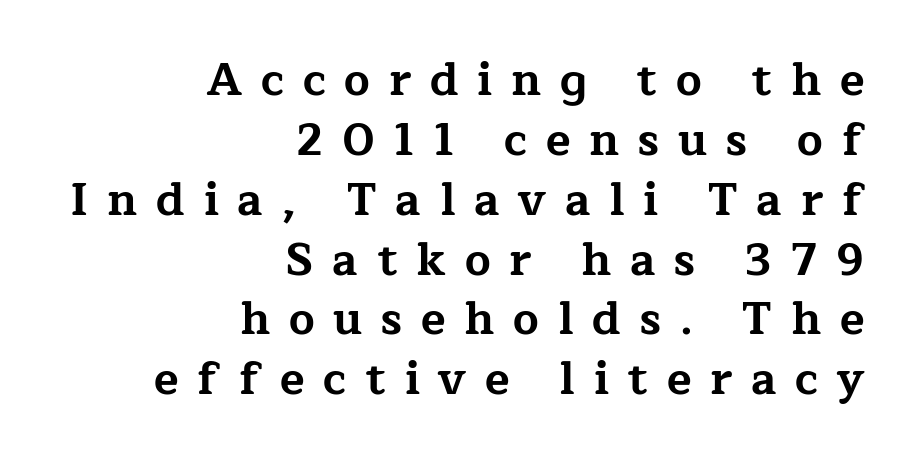
Q: Is the text bold? A: Yes.
Q: Is the text italic (slanted)? A: No, it is upright.
Q: Is the typeface a serif or a sans-serif typeface? A: Serif.
Q: Is the text underlined? A: No.
Q: How is the paragraph aligned? A: Right-aligned.
Q: Is the spacing between letters normal or unusually wide? A: Unusually wide.
Q: Is the spacing between lines tight, normal or loose? A: Normal.
Q: Width (condensed, normal, or wide)? A: Wide.
Q: Stroke contrast? A: Low.
Q: x-height? A: Medium.
Q: Monospaced? A: No.
